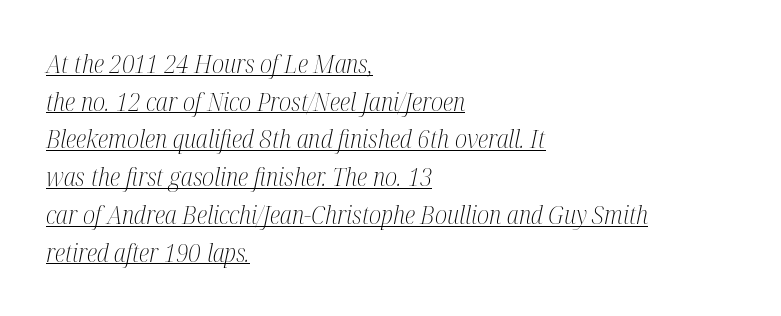
{"italic": "yes", "lean": "right", "slant_degrees": 12, "bold": "no", "underline": "yes", "align": "left", "line_spacing": "normal", "line_spacing_ratio": 1.51, "letter_spacing": "normal", "letter_spacing_em": 0.0, "glyph_px": 25}
